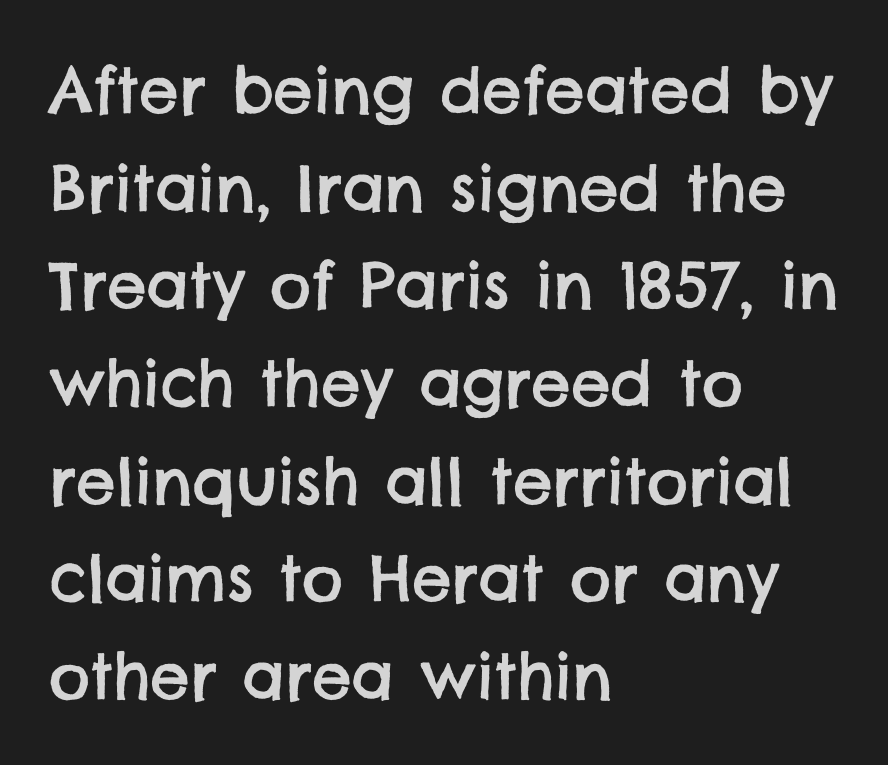
The image shows 63 px sans-serif type; set left-aligned, normal line spacing (1.55x), normal letter spacing, not underlined; low stroke contrast and a large x-height.
